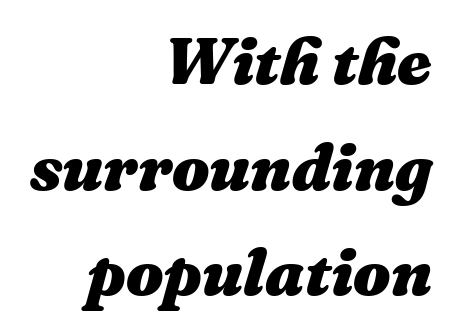
The image shows 66 px heavy type, italic (leaning right); set right-aligned, normal line spacing (1.6x), normal letter spacing, not underlined; medium stroke contrast and a medium x-height.
